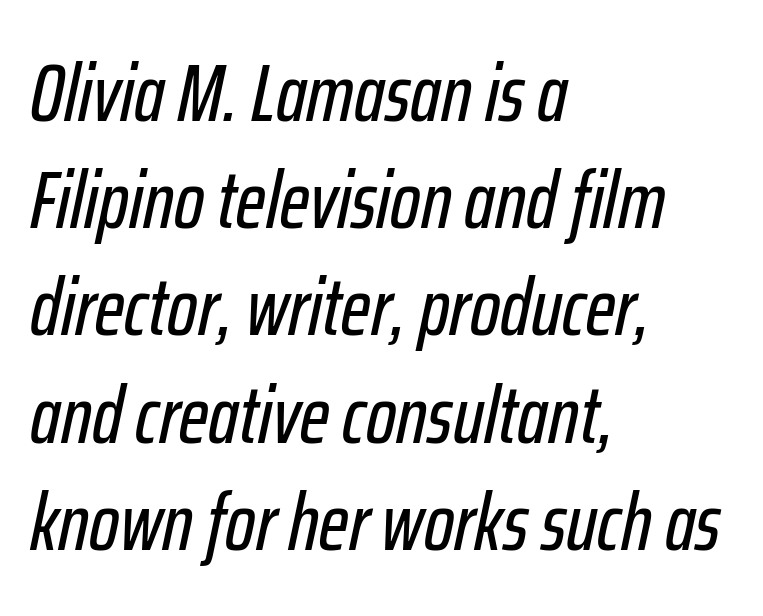
Type without underlining. Letter spacing: default. Looking at the ascenders, they clearly lean. Summary of vertical rhythm: regular, with standard interline spacing. Layout note: lines flush left.
